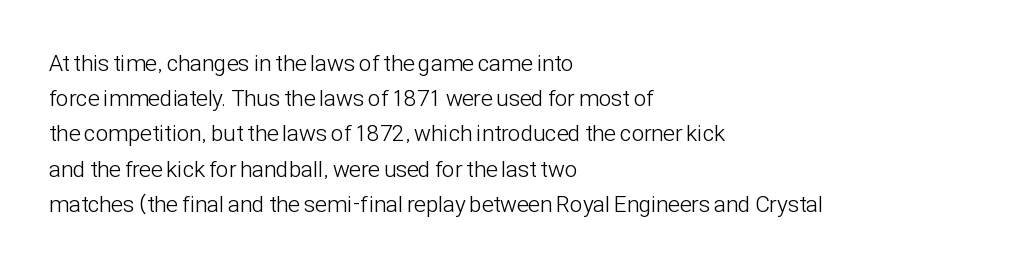
{"italic": "no", "bold": "no", "underline": "no", "align": "left", "line_spacing": "normal", "line_spacing_ratio": 1.53, "letter_spacing": "normal", "letter_spacing_em": 0.0, "glyph_px": 23}
